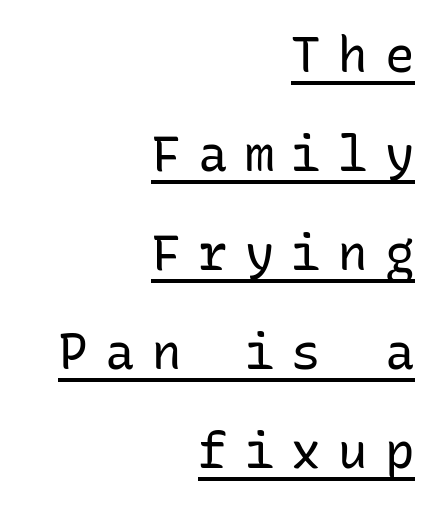
The image shows 49 px regular-weight sans-serif type, upright, monospaced; set right-aligned, loose line spacing (2.02x), unusually wide letter spacing (+0.35 em), underlined; low stroke contrast and a medium x-height.
